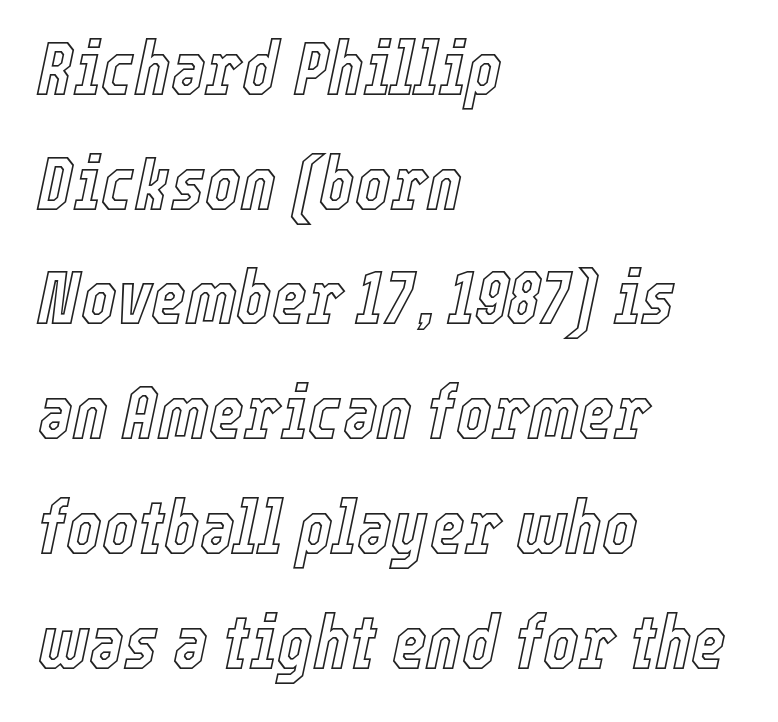
{"italic": "yes", "lean": "right", "slant_degrees": 12, "width": "condensed", "x_height": "medium", "monospaced": "no", "underline": "no", "align": "left", "line_spacing": "normal", "line_spacing_ratio": 1.53, "letter_spacing": "normal", "letter_spacing_em": 0.0, "glyph_px": 75}
